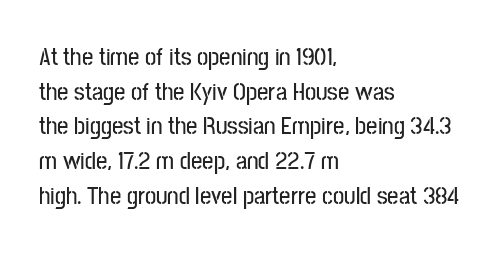
Has an underline been added? It has not. Observe the ordinary spacing: letters are neighbours, not strangers. What's the leading like? Ordinary, nothing unusual. Reading down the block, your eye returns to a fixed left position each line. Every character sits straight up, as roman type does.
